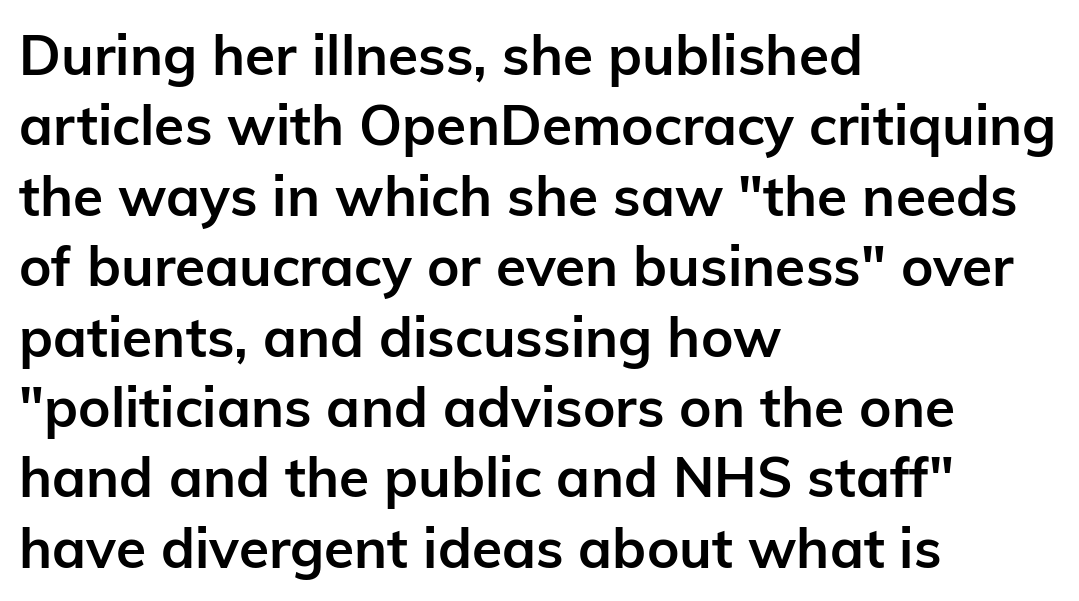
Q: Is the text bold? A: Yes.
Q: Is the text italic (slanted)? A: No, it is upright.
Q: Is the typeface a serif or a sans-serif typeface? A: Sans-serif.
Q: Is the text underlined? A: No.
Q: How is the paragraph aligned? A: Left-aligned.
Q: Is the spacing between letters normal or unusually wide? A: Normal.
Q: Is the spacing between lines tight, normal or loose? A: Normal.
Q: Width (condensed, normal, or wide)? A: Normal.
Q: Stroke contrast? A: Low.
Q: x-height? A: Medium.
Q: Monospaced? A: No.
